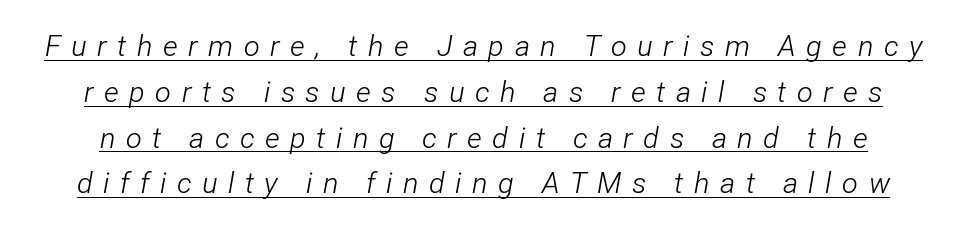
Q: Is the text bold? A: No.
Q: Is the text italic (slanted)? A: Yes, it leans right by about 12 degrees.
Q: Is the text underlined? A: Yes.
Q: Is the spacing between letters normal or unusually wide? A: Unusually wide.
Q: Is the spacing between lines tight, normal or loose? A: Normal.
Q: Width (condensed, normal, or wide)? A: Condensed.
Q: Stroke contrast? A: Low.
Q: x-height? A: Medium.
Q: Monospaced? A: No.
